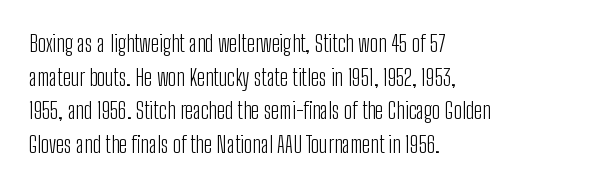
{"italic": "no", "bold": "no", "underline": "no", "align": "left", "line_spacing": "normal", "line_spacing_ratio": 1.46, "letter_spacing": "normal", "letter_spacing_em": 0.0, "glyph_px": 23}
